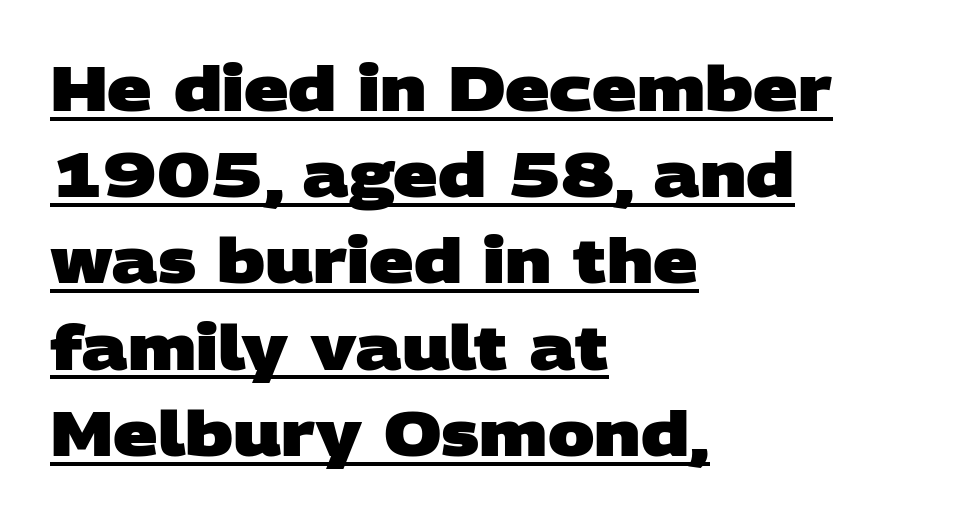
Q: Is the text bold? A: Yes.
Q: Is the typeface a serif or a sans-serif typeface? A: Sans-serif.
Q: Is the text underlined? A: Yes.
Q: How is the paragraph aligned? A: Left-aligned.
Q: Is the spacing between letters normal or unusually wide? A: Normal.
Q: Is the spacing between lines tight, normal or loose? A: Normal.
Q: Width (condensed, normal, or wide)? A: Wide.
Q: Stroke contrast? A: Low.
Q: x-height? A: Large.
Q: Monospaced? A: No.
